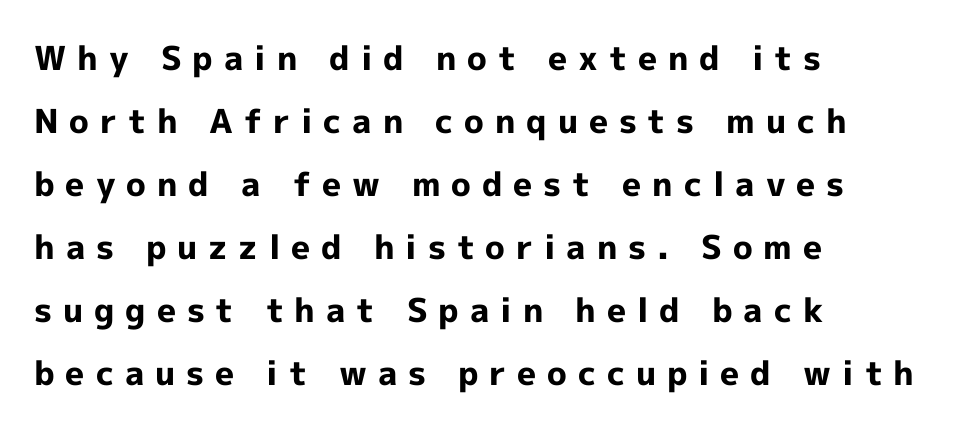
Each letter keeps its own natural width here, so spacing adapts to shape. One-word summary of the alignment: left. Nothing sits at the stroke ends, so this counts as sans-serif. The tracking reads as deliberately expanded to a designer's eye. These lines were composed using upright roman letters.
